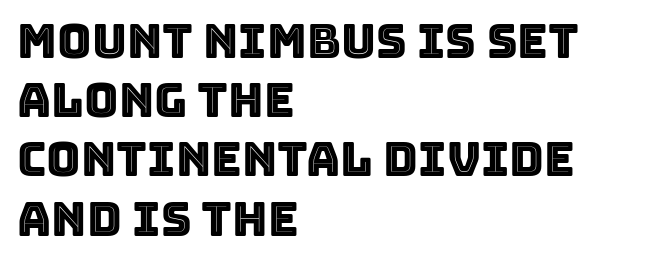
The image shows 47 px text type, upright; set left-aligned, normal line spacing (1.26x), normal letter spacing, not underlined; a large x-height.
